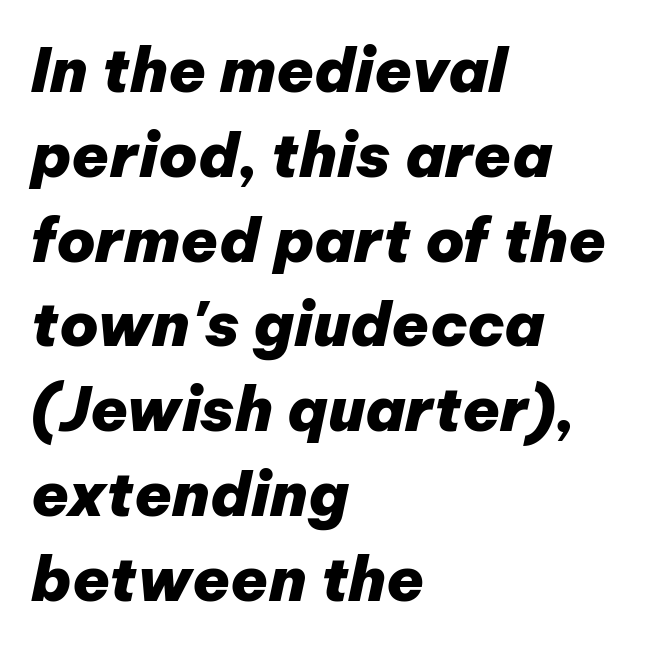
{"italic": "yes", "lean": "right", "slant_degrees": 12, "bold": "yes", "weight": "heavy", "width": "normal", "stroke_contrast": "low", "x_height": "medium", "monospaced": "no", "underline": "no", "align": "left", "line_spacing": "normal", "line_spacing_ratio": 1.39, "letter_spacing": "normal", "letter_spacing_em": 0.0, "glyph_px": 61}
